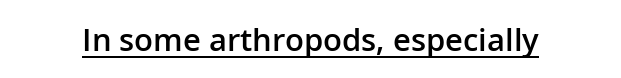
Q: Is the text bold? A: Semi-bold.
Q: Is the text italic (slanted)? A: No, it is upright.
Q: Is the typeface a serif or a sans-serif typeface? A: Sans-serif.
Q: Is the text underlined? A: Yes.
Q: Is the spacing between letters normal or unusually wide? A: Normal.
Q: Width (condensed, normal, or wide)? A: Normal.
Q: Stroke contrast? A: Low.
Q: x-height? A: Medium.
Q: Monospaced? A: No.
